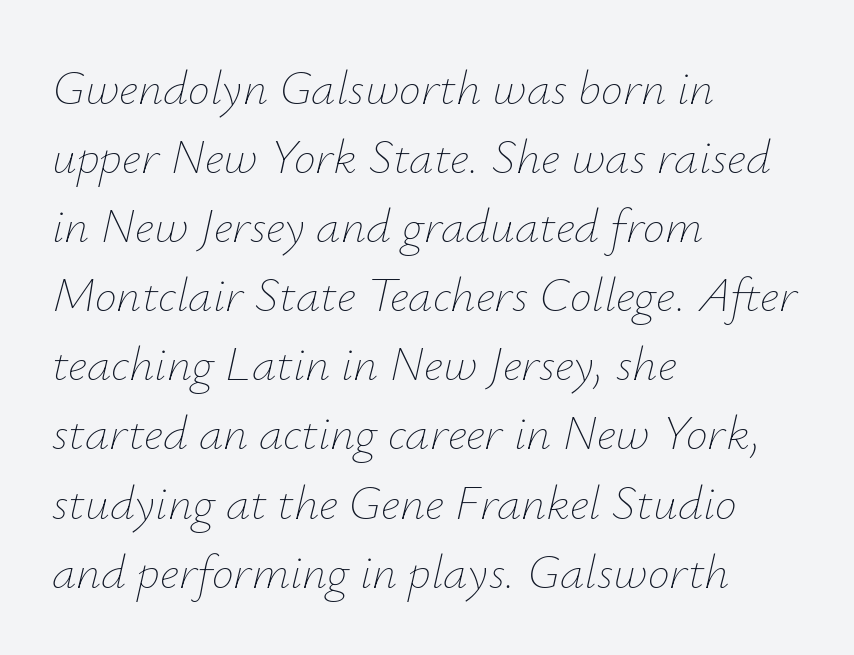
The image shows 49 px thin type, italic (leaning right); set left-aligned, normal line spacing (1.41x), normal letter spacing, not underlined; low stroke contrast and a small x-height.
